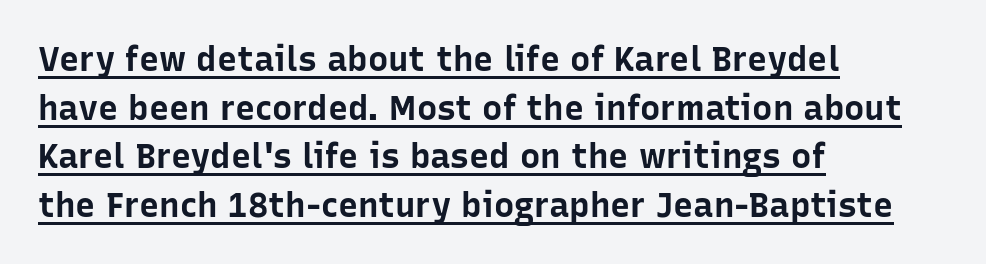
Does extra space separate the letters? No, they use regular spacing. A baseline rule has been typeset under these characters. Posture: upright roman. The passage shown stacks its lines at a standard gap.
